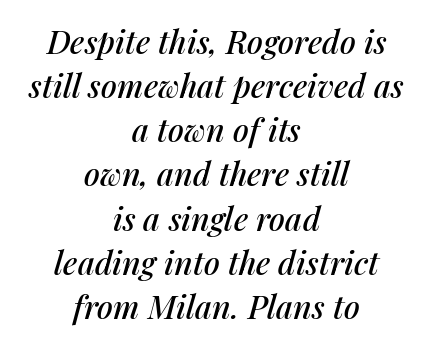
{"italic": "yes", "lean": "right", "slant_degrees": 14, "width": "normal", "stroke_contrast": "medium", "x_height": "medium", "monospaced": "no", "underline": "no", "align": "center", "line_spacing": "normal", "line_spacing_ratio": 1.38, "letter_spacing": "normal", "letter_spacing_em": 0.0, "glyph_px": 32}
